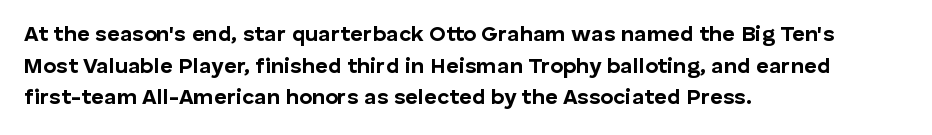
Beneath every word, the page is bare. Successive baselines arrive at the customary interval. It's the straight-up-and-down kind of type. Which margin do the lines hug? The left one — the right edge is uneven. Thick stems and heavy bowls — unmistakably bold.
